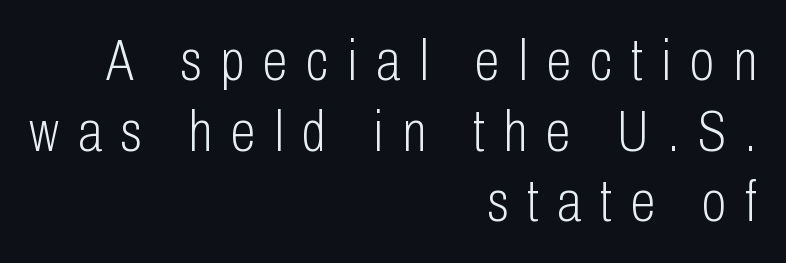
The image shows 57 px light, condensed sans-serif type, upright; set right-aligned, line spacing 1.24x, unusually wide letter spacing (+0.33 em), not underlined; low stroke contrast and a medium x-height.
